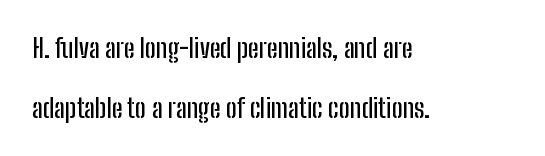
Q: Is the text italic (slanted)? A: No, it is upright.
Q: Is the text underlined? A: No.
Q: How is the paragraph aligned? A: Left-aligned.
Q: Is the spacing between letters normal or unusually wide? A: Normal.
Q: Is the spacing between lines tight, normal or loose? A: Loose.
